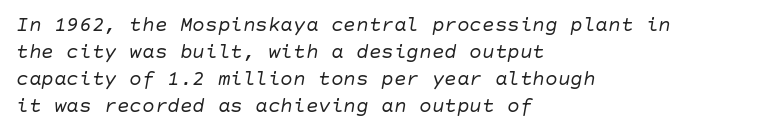
Casual observation: everything's shoved over to the left. These lines keep a tight, regular rhythm from letter to letter. Reading down the column, the eye jumps a familiar distance to each next line. The words here are not underlined.
